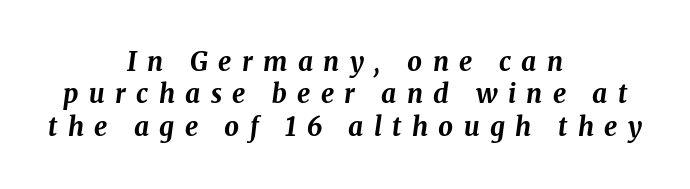
Q: Is the text bold? A: Yes.
Q: Is the text italic (slanted)? A: Yes, it leans right by about 8 degrees.
Q: Is the text underlined? A: No.
Q: How is the paragraph aligned? A: Centered.
Q: Is the spacing between letters normal or unusually wide? A: Unusually wide.
Q: Is the spacing between lines tight, normal or loose? A: Normal.
